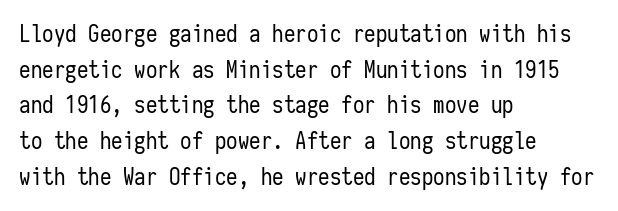
Baseline-to-baseline distance is the conventional proportion of letter height. The passage is arranged the way most books set body copy — flush left. The glyphs are unaccompanied by any horizontal stroke below them. The gaps between neighbouring characters are ordinary and unremarkable.
